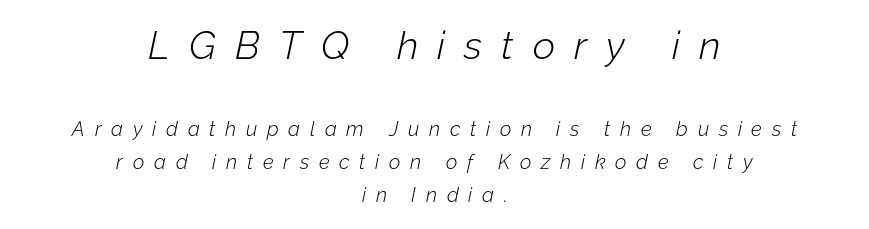
Q: Is the text bold? A: No.
Q: Is the text italic (slanted)? A: Yes, it leans right by about 12 degrees.
Q: Is the text underlined? A: No.
Q: How is the paragraph aligned? A: Centered.
Q: Is the spacing between letters normal or unusually wide? A: Unusually wide.
Q: Is the spacing between lines tight, normal or loose? A: Normal.
Q: Which block of text is set in a larger size, the first (top) or the second (bottom)? A: The first (top) one.
Q: Width (condensed, normal, or wide)? A: Normal.
Q: Stroke contrast? A: Low.
Q: x-height? A: Medium.
Q: Monospaced? A: No.
